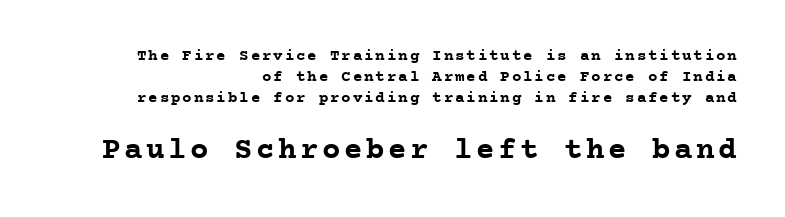
{"serif": "yes", "italic": "no", "bold": "yes", "weight": "semibold", "width": "normal", "stroke_contrast": "low", "x_height": "medium", "monospaced": "yes", "underline": "no", "align": "right", "line_spacing": "normal", "line_spacing_ratio": 1.32, "larger_block": "second", "size_ratio": 1.94, "glyph_px": 31}
